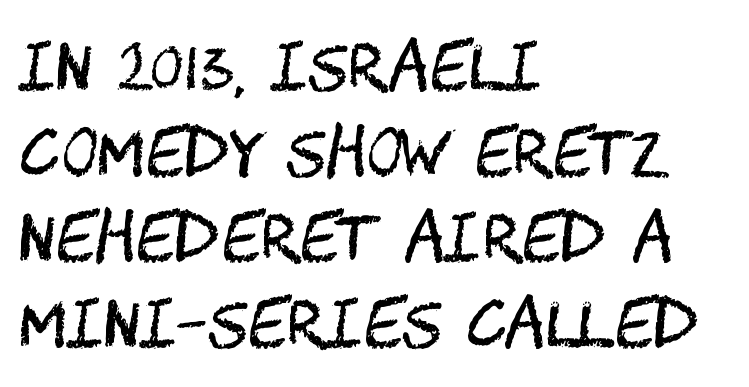
The image shows 63 px regular-weight, condensed sans-serif type, upright; set left-aligned, normal line spacing (1.36x), normal letter spacing, not underlined; medium stroke contrast and a large x-height.
